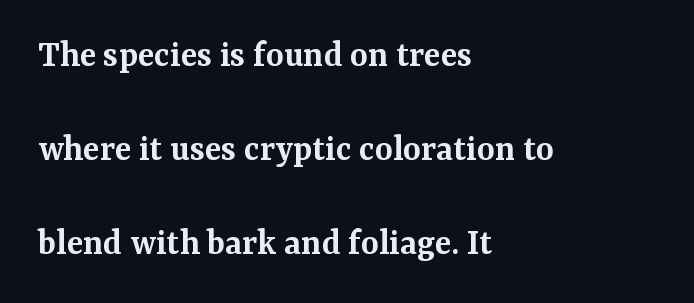
Q: Is the text bold? A: Semi-bold.
Q: Is the text italic (slanted)? A: No, it is upright.
Q: Is the typeface a serif or a sans-serif typeface? A: Serif.
Q: Is the text underlined? A: No.
Q: How is the paragraph aligned? A: Left-aligned.
Q: Is the spacing between letters normal or unusually wide? A: Normal.
Q: Is the spacing between lines tight, normal or loose? A: Loose.
Q: Width (condensed, normal, or wide)? A: Normal.
Q: Stroke contrast? A: Medium.
Q: x-height? A: Medium.
Q: Monospaced? A: No.
